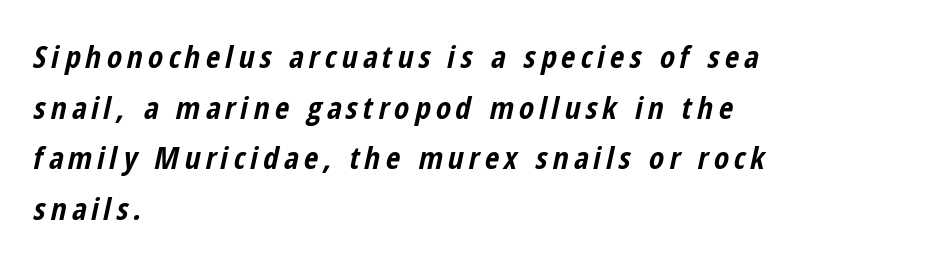
The image shows 31 px bold, condensed type, italic (leaning right); set left-aligned, normal line spacing (1.63x), not underlined; low stroke contrast and a medium x-height.
